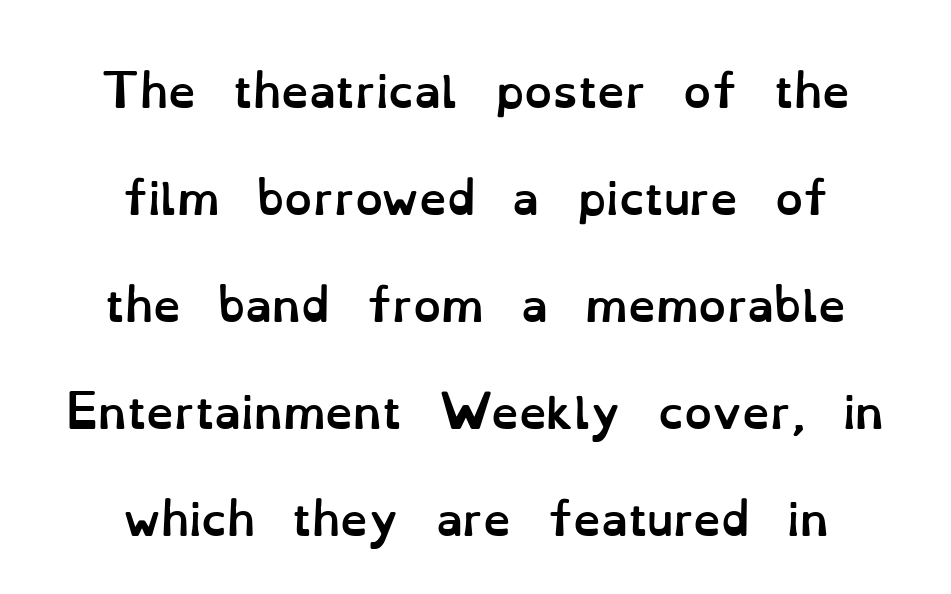
The image shows 44 px semibold type, upright; set centered, loose line spacing (2.43x), normal letter spacing, not underlined; low stroke contrast and a small x-height.
